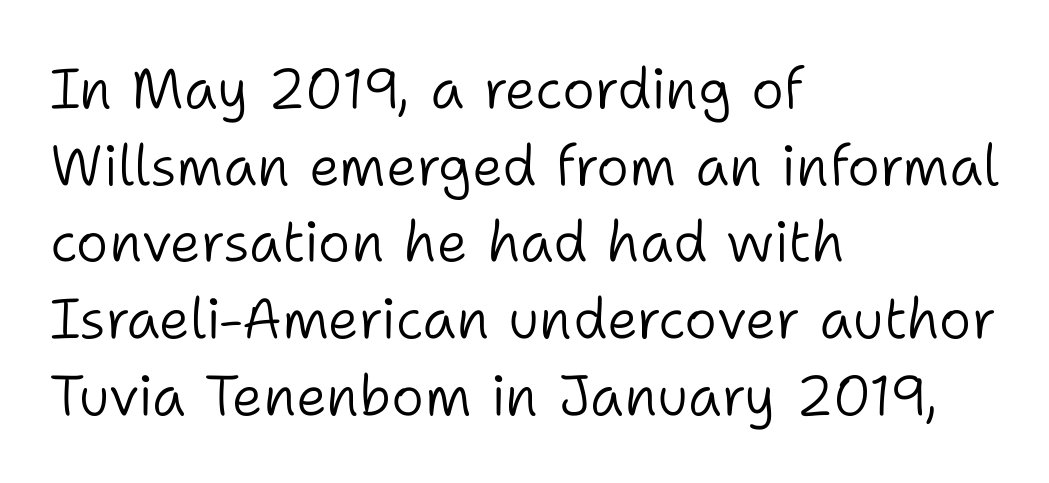
{"serif": "no", "italic": "no", "bold": "no", "weight": "light", "width": "normal", "stroke_contrast": "low", "x_height": "medium", "monospaced": "no", "underline": "no", "align": "left", "line_spacing": "normal", "line_spacing_ratio": 1.37, "letter_spacing": "normal", "letter_spacing_em": 0.0, "glyph_px": 56}
